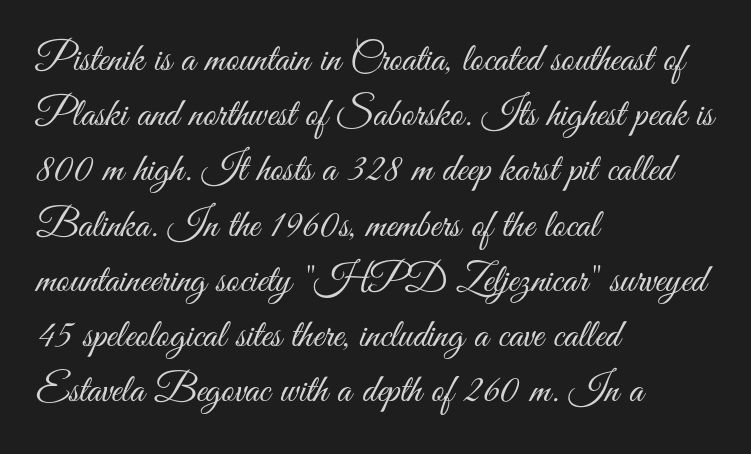
{"serif": "no", "bold": "no", "weight": "light", "width": "condensed", "stroke_contrast": "medium", "x_height": "small", "monospaced": "no", "underline": "no", "align": "left", "line_spacing": "normal", "line_spacing_ratio": 1.38, "letter_spacing": "normal", "letter_spacing_em": 0.0, "glyph_px": 40}
